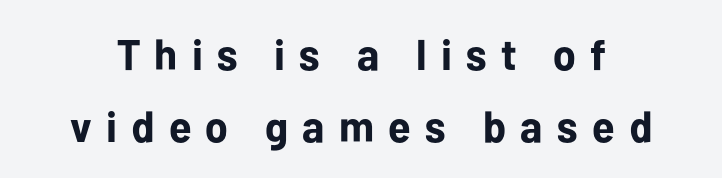
Q: Is the text bold? A: Yes.
Q: Is the text italic (slanted)? A: No, it is upright.
Q: Is the typeface a serif or a sans-serif typeface? A: Sans-serif.
Q: Is the text underlined? A: No.
Q: Is the spacing between letters normal or unusually wide? A: Unusually wide.
Q: Is the spacing between lines tight, normal or loose? A: Normal.
Q: Width (condensed, normal, or wide)? A: Normal.
Q: Stroke contrast? A: Low.
Q: x-height? A: Medium.
Q: Monospaced? A: No.
